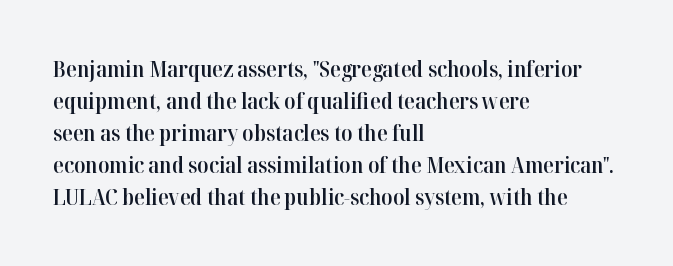
Q: Is the text bold? A: Semi-bold.
Q: Is the text italic (slanted)? A: No, it is upright.
Q: Is the text underlined? A: No.
Q: How is the paragraph aligned? A: Left-aligned.
Q: Is the spacing between letters normal or unusually wide? A: Normal.
Q: Is the spacing between lines tight, normal or loose? A: Normal.
